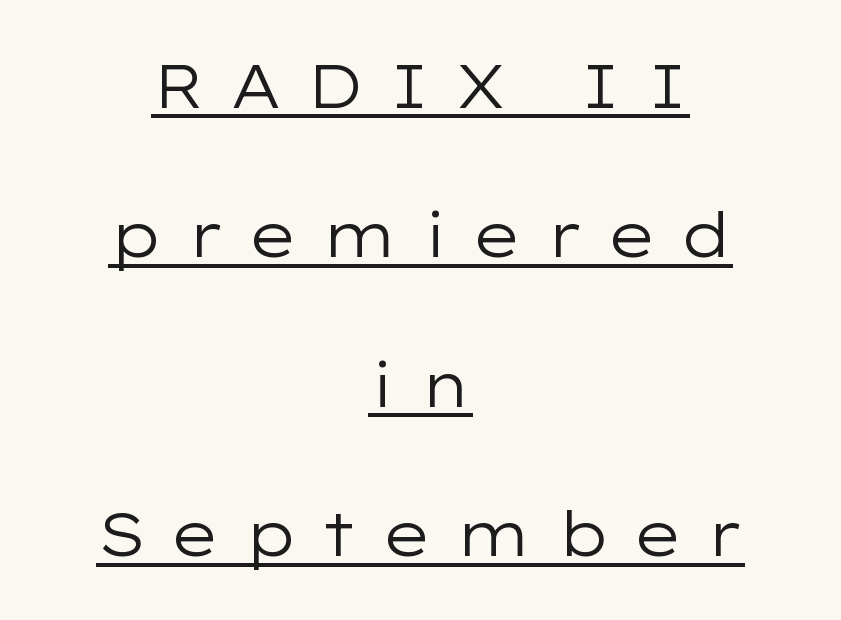
The image shows 61 px regular-weight, wide sans-serif type, upright; set centered, loose line spacing (2.45x), unusually wide letter spacing (+0.38 em), underlined; low stroke contrast and a medium x-height.
